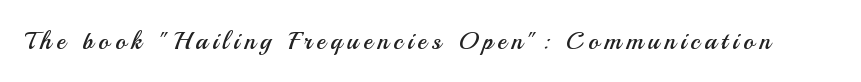
Nothing heavy about these letters — not bold at all. Students, note that the glyphs here are deliberately spaced far apart. The space directly below the letters is spotless.
